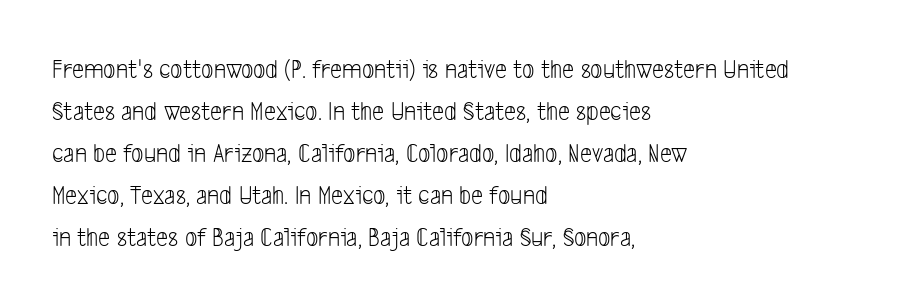
The image shows 27 px text type; set left-aligned, normal line spacing (1.56x), normal letter spacing, not underlined.
